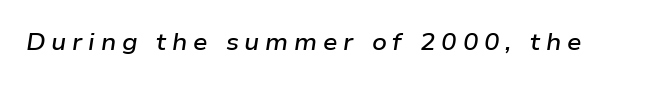
The image shows 23 px text type, italic (leaning right); set unusually wide letter spacing (+0.25 em), not underlined.
